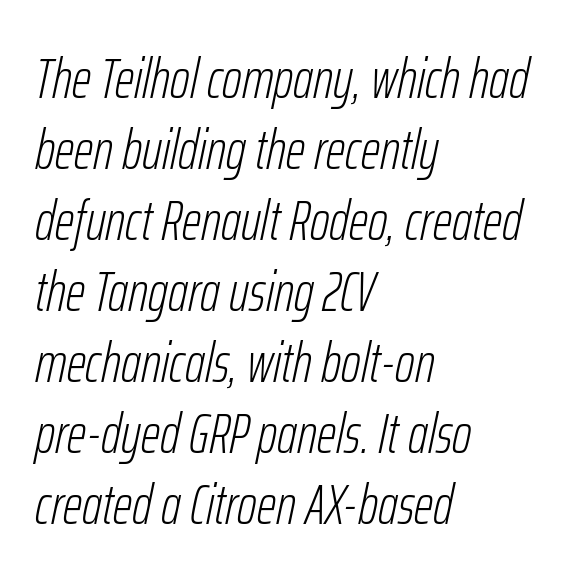
The image shows 55 px light, condensed type, italic (leaning right); set left-aligned, normal line spacing (1.29x), normal letter spacing, not underlined; low stroke contrast and a medium x-height.
